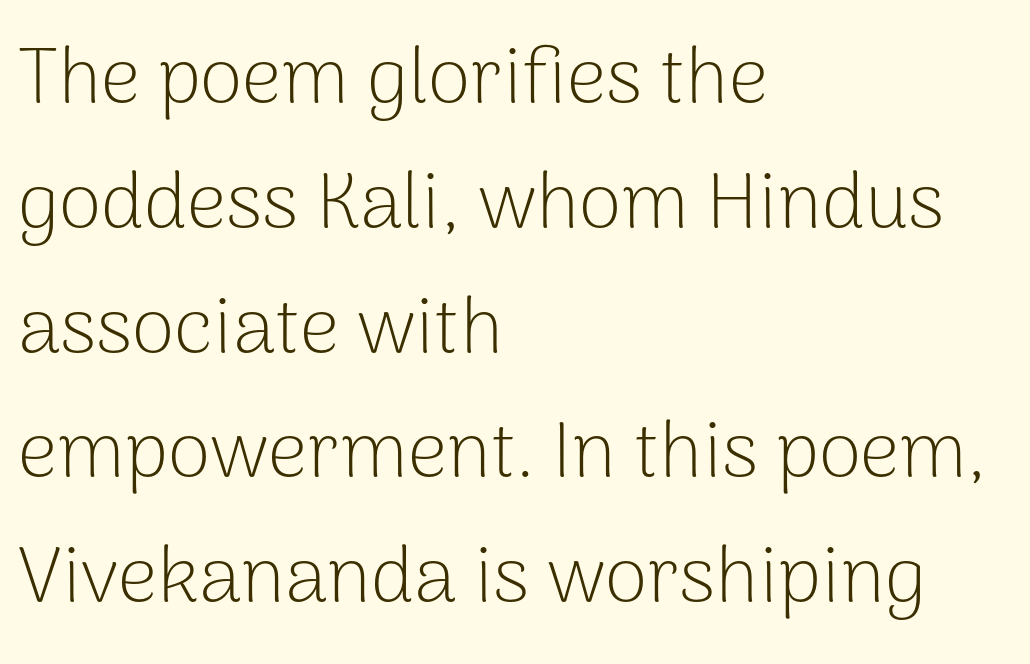
Q: Is the text bold? A: No.
Q: Is the text italic (slanted)? A: No, it is upright.
Q: Is the typeface a serif or a sans-serif typeface? A: Sans-serif.
Q: Is the text underlined? A: No.
Q: How is the paragraph aligned? A: Left-aligned.
Q: Is the spacing between letters normal or unusually wide? A: Normal.
Q: Is the spacing between lines tight, normal or loose? A: Normal.
Q: Width (condensed, normal, or wide)? A: Normal.
Q: Stroke contrast? A: Low.
Q: x-height? A: Medium.
Q: Monospaced? A: No.
